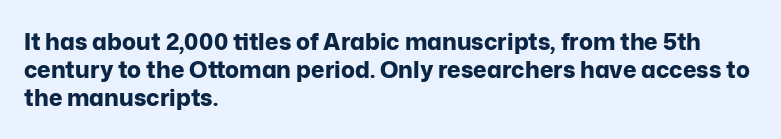
Q: Is the text bold? A: Yes.
Q: Is the text italic (slanted)? A: No, it is upright.
Q: Is the text underlined? A: No.
Q: How is the paragraph aligned? A: Left-aligned.
Q: Is the spacing between letters normal or unusually wide? A: Normal.
